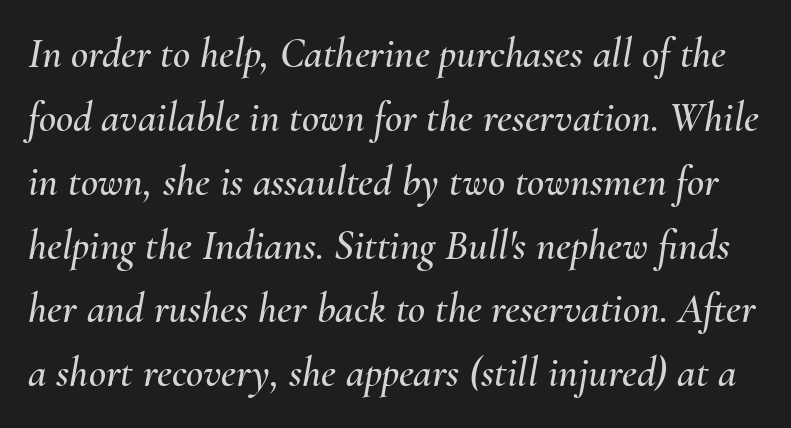
Q: Is the text italic (slanted)? A: Yes, it leans right by about 10 degrees.
Q: Is the text underlined? A: No.
Q: Is the spacing between letters normal or unusually wide? A: Normal.
Q: Is the spacing between lines tight, normal or loose? A: Normal.
Q: Width (condensed, normal, or wide)? A: Normal.
Q: Stroke contrast? A: Medium.
Q: x-height? A: Small.
Q: Monospaced? A: No.
